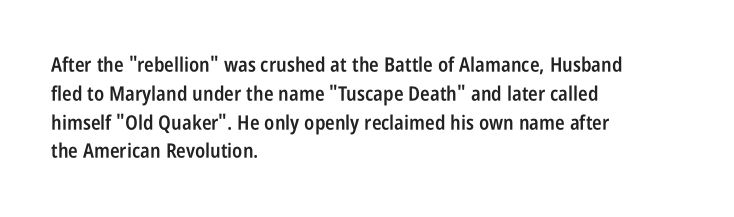
Q: Is the text bold? A: Semi-bold.
Q: Is the text italic (slanted)? A: No, it is upright.
Q: Is the text underlined? A: No.
Q: How is the paragraph aligned? A: Left-aligned.
Q: Is the spacing between letters normal or unusually wide? A: Normal.
Q: Is the spacing between lines tight, normal or loose? A: Normal.
